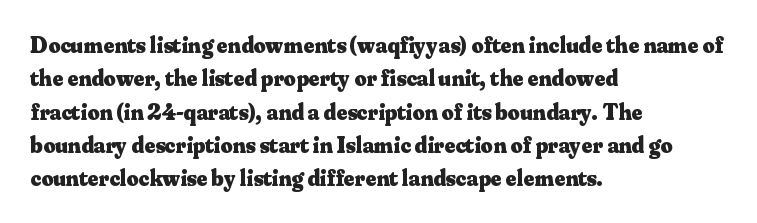
The image shows 23 px bold type, upright; set left-aligned, normal line spacing (1.45x), normal letter spacing, not underlined.
